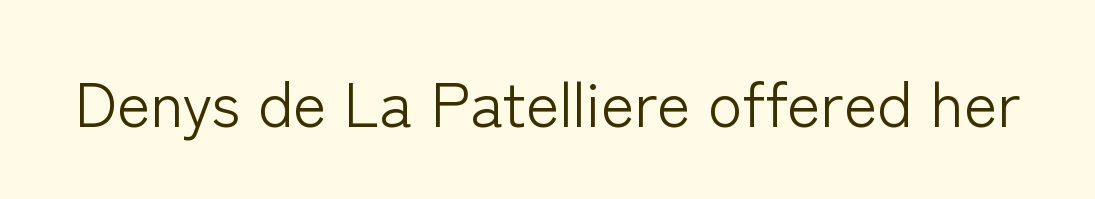
The image shows 63 px light sans-serif type, upright; set normal letter spacing, not underlined; low stroke contrast and a medium x-height.
